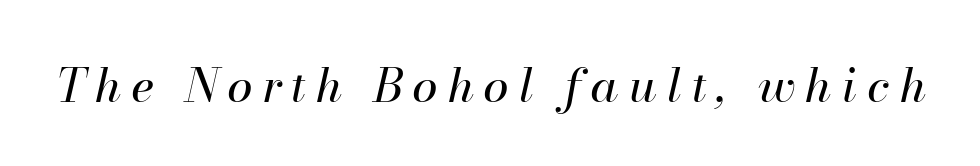
Any mark beneath the type? The region is blank. Yep, that's italic — everything's leaning. Each stroke keeps to a modest, everyday thickness or less. Tracking here is generous; glyphs stand well apart from one another.
